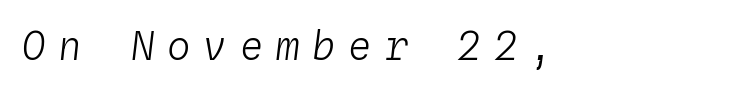
You could count columns in this text — the font is strictly monospaced. Plain, unruled lines of type. This is not heavy type; no bold has been used. Is the type slanted? Yes — the strokes lean at a clear angle. Tracking value appears strongly positive — letters spread wide.
